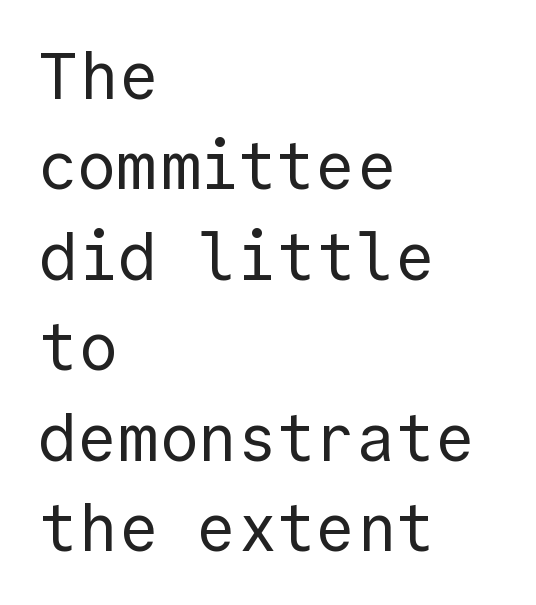
The image shows 66 px regular-weight sans-serif type, upright, monospaced; set left-aligned, normal line spacing (1.37x), normal letter spacing, not underlined; a medium x-height.
